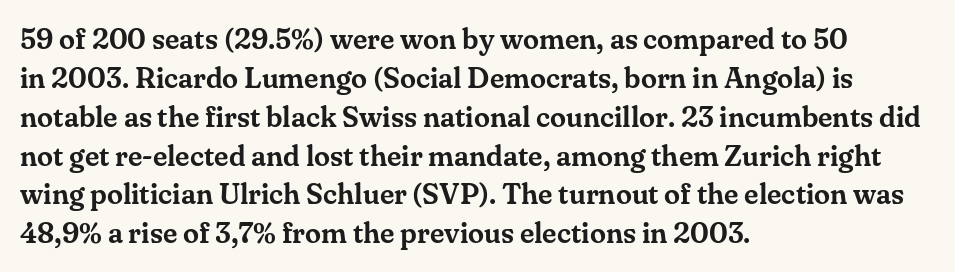
{"serif": "yes", "italic": "no", "width": "normal", "stroke_contrast": "medium", "x_height": "small", "monospaced": "no", "underline": "no", "align": "left", "line_spacing": "normal", "line_spacing_ratio": 1.34, "letter_spacing": "normal", "letter_spacing_em": 0.0, "glyph_px": 29}
